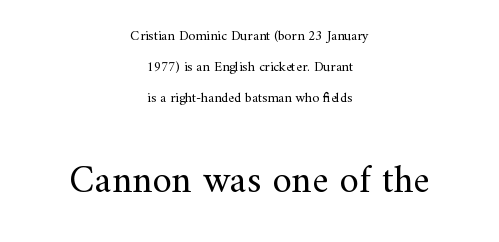
{"serif": "yes", "italic": "no", "bold": "no", "weight": "regular", "width": "normal", "stroke_contrast": "medium", "x_height": "small", "monospaced": "no", "underline": "no", "align": "center", "line_spacing": "loose", "line_spacing_ratio": 2.22, "letter_spacing": "normal", "letter_spacing_em": 0.0, "larger_block": "second", "size_ratio": 2.79, "glyph_px": 39}
